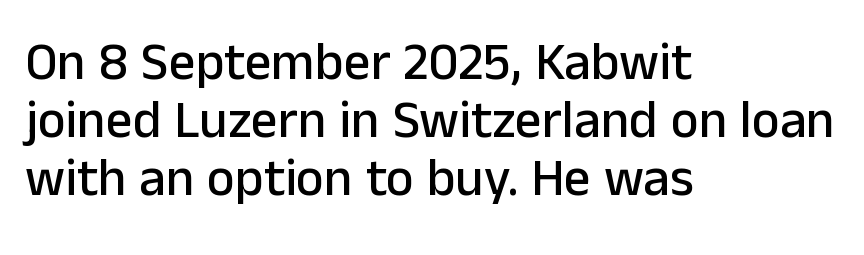
Q: Is the text italic (slanted)? A: No, it is upright.
Q: Is the typeface a serif or a sans-serif typeface? A: Sans-serif.
Q: Is the text underlined? A: No.
Q: How is the paragraph aligned? A: Left-aligned.
Q: Is the spacing between letters normal or unusually wide? A: Normal.
Q: Is the spacing between lines tight, normal or loose? A: Tight.
Q: Width (condensed, normal, or wide)? A: Normal.
Q: Stroke contrast? A: Low.
Q: x-height? A: Medium.
Q: Monospaced? A: No.
